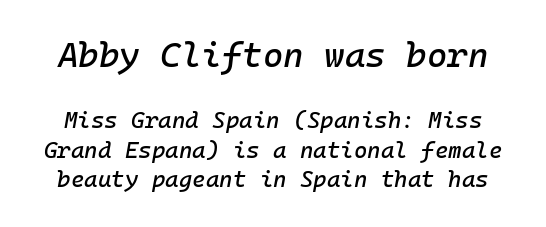
Q: Is the text italic (slanted)? A: Yes, it leans right by about 10 degrees.
Q: Is the text underlined? A: No.
Q: Is the spacing between letters normal or unusually wide? A: Normal.
Q: Is the spacing between lines tight, normal or loose? A: Normal.
Q: Which block of text is set in a larger size, the first (top) or the second (bottom)? A: The first (top) one.
Q: Width (condensed, normal, or wide)? A: Normal.
Q: Stroke contrast? A: Low.
Q: x-height? A: Medium.
